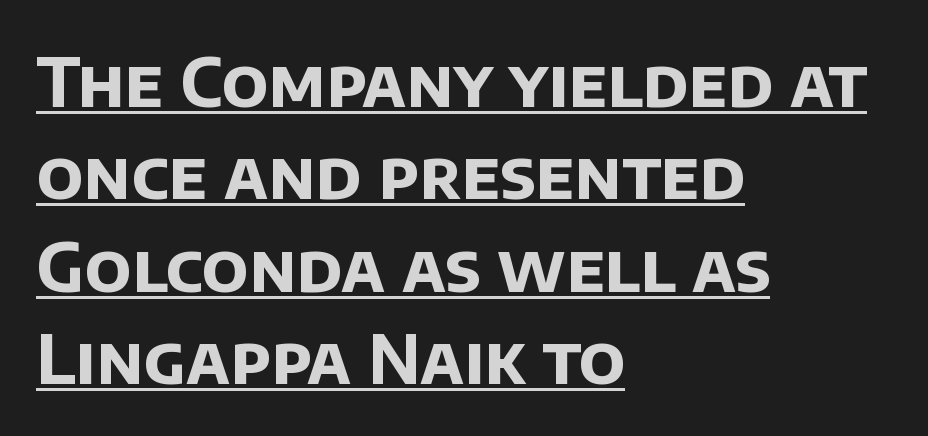
{"serif": "no", "bold": "yes", "weight": "bold", "width": "normal", "stroke_contrast": "low", "x_height": "large", "monospaced": "no", "underline": "yes", "align": "left", "line_spacing": "normal", "line_spacing_ratio": 1.36, "letter_spacing": "normal", "letter_spacing_em": 0.0, "glyph_px": 68}
